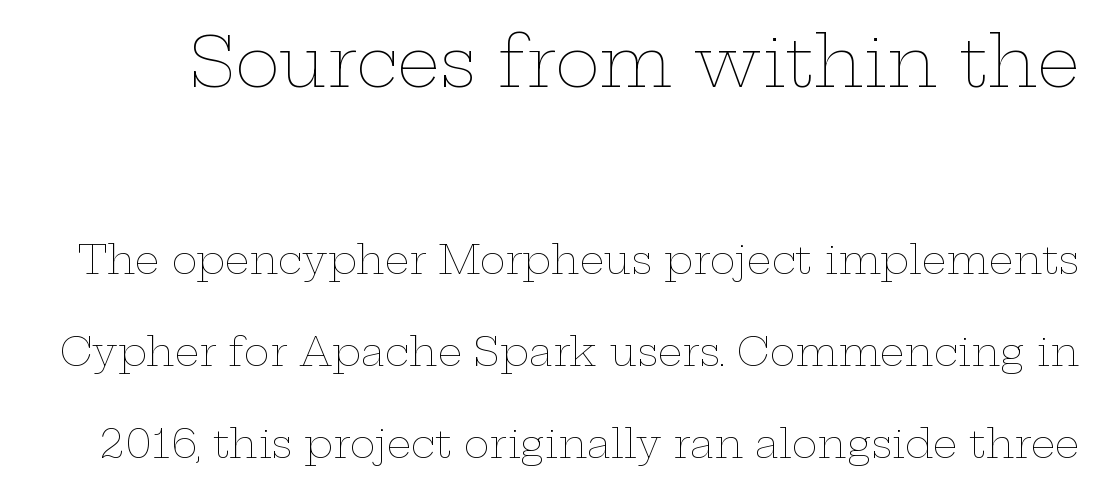
{"italic": "no", "bold": "no", "weight": "thin", "width": "wide", "stroke_contrast": "low", "x_height": "medium", "monospaced": "no", "underline": "no", "line_spacing": "loose", "line_spacing_ratio": 2.37, "letter_spacing": "normal", "letter_spacing_em": 0.0, "larger_block": "first", "size_ratio": 1.74, "glyph_px": 68}
